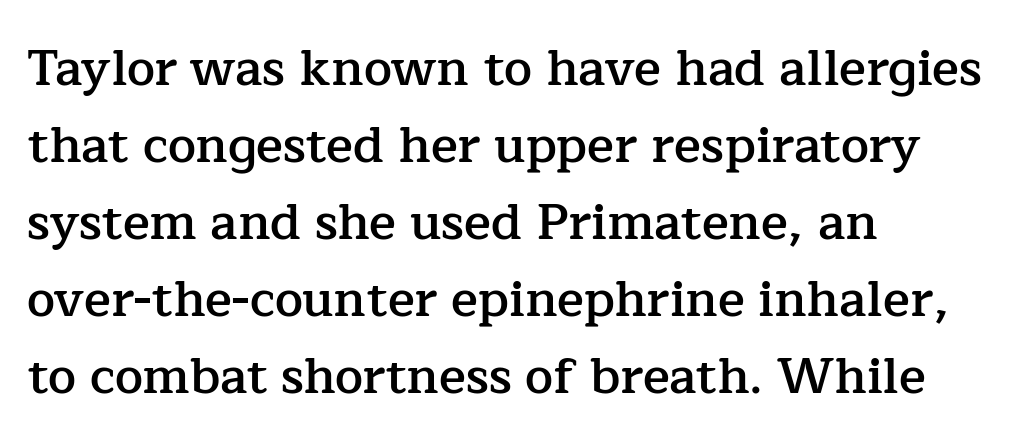
{"serif": "yes", "italic": "no", "bold": "semi", "weight": "semibold", "width": "normal", "stroke_contrast": "low", "x_height": "medium", "monospaced": "no", "underline": "no", "align": "left", "line_spacing": "normal", "line_spacing_ratio": 1.54, "letter_spacing": "normal", "letter_spacing_em": 0.0, "glyph_px": 50}
